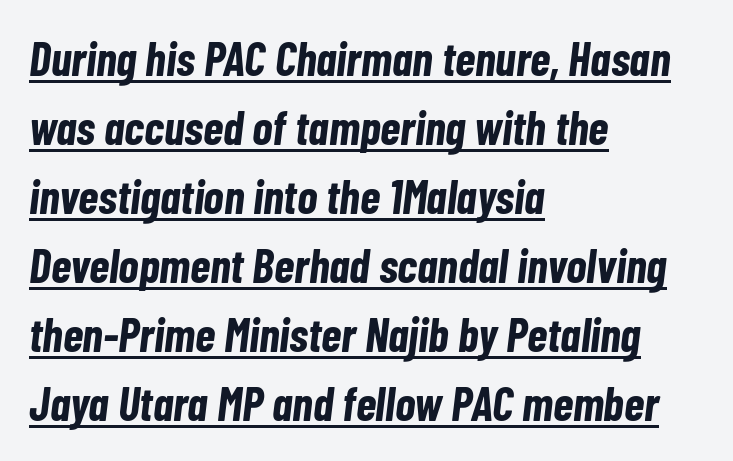
The image shows 47 px bold, condensed type, italic (leaning right); set left-aligned, normal line spacing (1.47x), normal letter spacing, underlined; low stroke contrast and a medium x-height.
